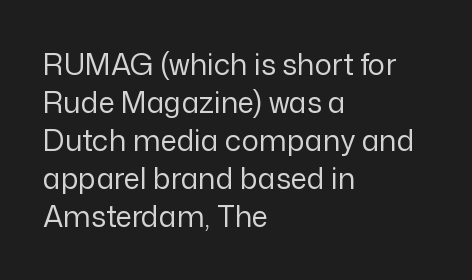
The font sits on the lighter half of the weight spectrum, regular included. The space between consecutive lines is moderate. Proportional: the letters do not fall into vertical columns. Unmarked baselines from the first word to the last.
